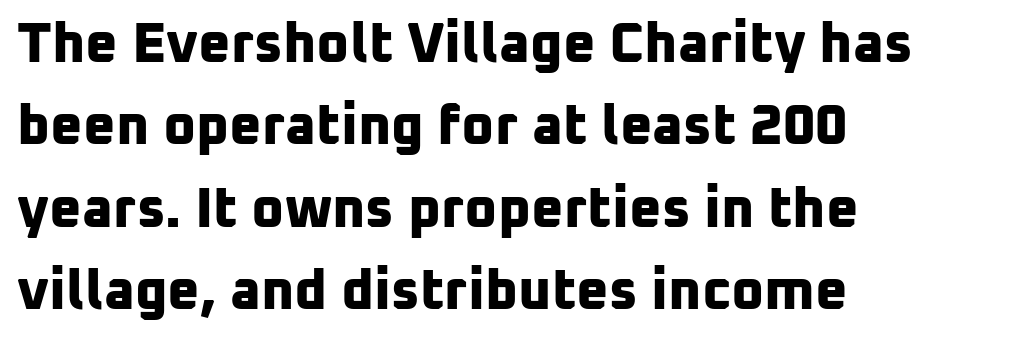
The sample has been set heavy, in full bold. Descenders are the only things crossing below the line. Font category for this specimen: sans-serif. Leading matches the norm, producing a regular column.
